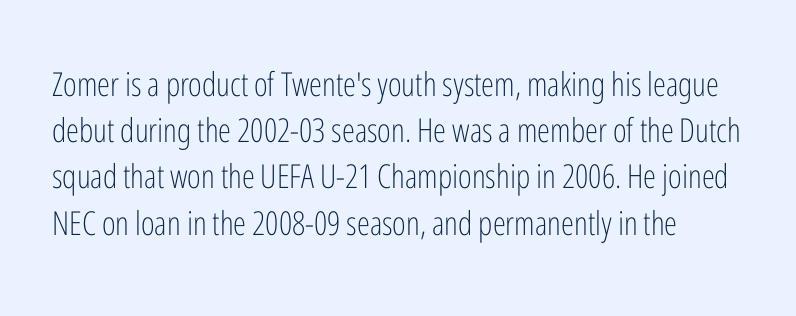
Q: Is the text bold? A: No.
Q: Is the text italic (slanted)? A: No, it is upright.
Q: Is the typeface a serif or a sans-serif typeface? A: Sans-serif.
Q: Is the text underlined? A: No.
Q: Is the spacing between letters normal or unusually wide? A: Normal.
Q: Is the spacing between lines tight, normal or loose? A: Normal.
Q: Width (condensed, normal, or wide)? A: Condensed.
Q: Stroke contrast? A: Low.
Q: x-height? A: Medium.
Q: Monospaced? A: No.
